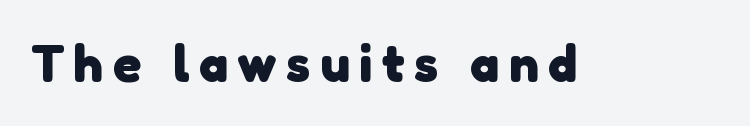
{"serif": "no", "bold": "yes", "weight": "heavy", "width": "normal", "stroke_contrast": "low", "x_height": "medium", "monospaced": "no", "underline": "no", "glyph_px": 52}
